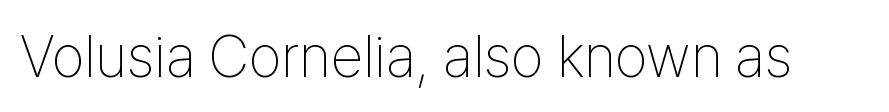
Q: Is the text bold? A: No.
Q: Is the text italic (slanted)? A: No, it is upright.
Q: Is the typeface a serif or a sans-serif typeface? A: Sans-serif.
Q: Is the text underlined? A: No.
Q: Is the spacing between letters normal or unusually wide? A: Normal.
Q: Width (condensed, normal, or wide)? A: Condensed.
Q: Stroke contrast? A: Low.
Q: x-height? A: Medium.
Q: Monospaced? A: No.
